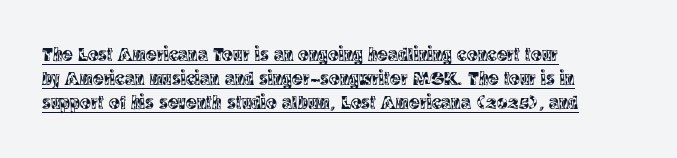
Vertical strokes here are truly vertical. Glyph-to-glyph distance matches everyday printed text. Compared with a centered layout, this one pins lines to the left instead. The rendering uses the underline text-decoration.
